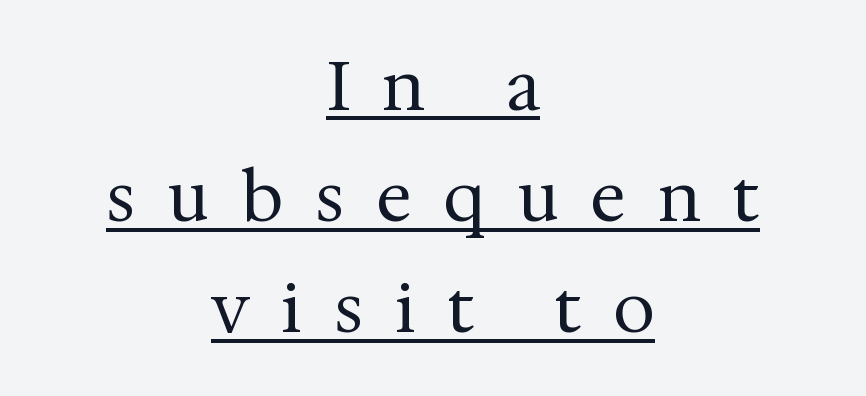
Compared with undecorated copy, this sample adds a rule below the words. Regarding serifs, this sample has them. Caption: face not bold, strokes unweighted. Visually the block forms a symmetrical silhouette, jagged on both flanks. This sample uses expanded letter spacing, leaving extra air between glyphs. Does the lettering tilt? It doesn't — this is upright.
